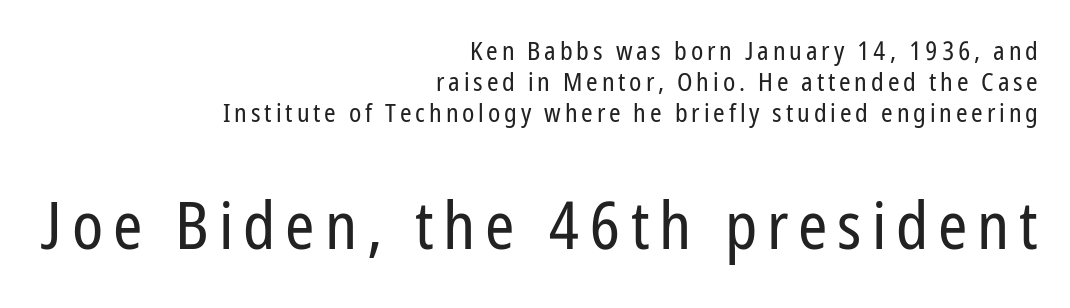
Q: Is the text bold? A: No.
Q: Is the text italic (slanted)? A: No, it is upright.
Q: Is the typeface a serif or a sans-serif typeface? A: Sans-serif.
Q: Is the text underlined? A: No.
Q: How is the paragraph aligned? A: Right-aligned.
Q: Which block of text is set in a larger size, the first (top) or the second (bottom)? A: The second (bottom) one.
Q: Width (condensed, normal, or wide)? A: Condensed.
Q: Stroke contrast? A: Low.
Q: x-height? A: Medium.
Q: Monospaced? A: No.
